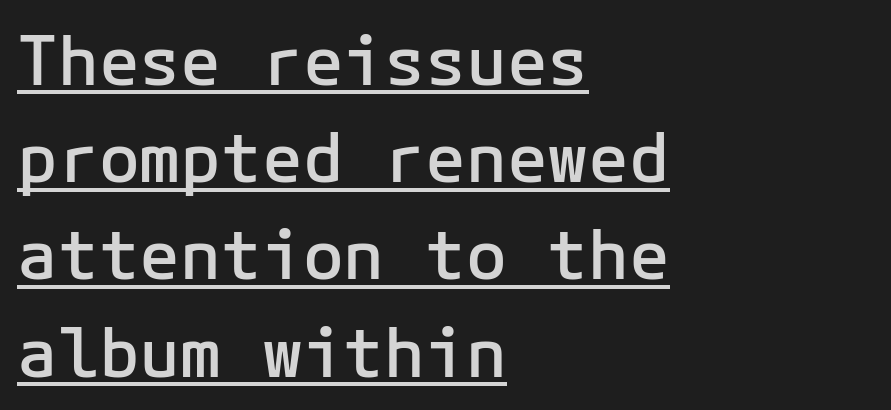
{"serif": "no", "italic": "no", "bold": "semi", "weight": "semibold", "width": "normal", "stroke_contrast": "low", "x_height": "medium", "monospaced": "yes", "underline": "yes", "align": "left", "line_spacing": "normal", "line_spacing_ratio": 1.43, "letter_spacing": "normal", "letter_spacing_em": 0.0, "glyph_px": 68}
